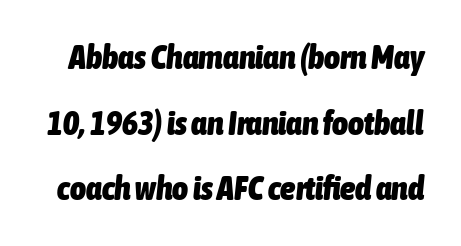
Reading down the column, the eye jumps a long way to each next line. The rendering uses natural spacing where letterforms have individual widths. In terms of weight, the rendering is a true, heavy bold. The words here are not underlined. Caption: standard tracking, unaltered. Every character sits at an angle, as italics do.
